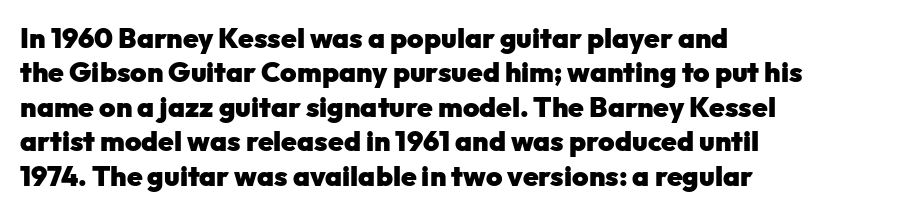
Anything drawn beneath the words? Only blank space. Words appear dense and cohesive because spacing is normal. Regarding serifs, this sample does without them. Line starts are locked; line ends wander.
